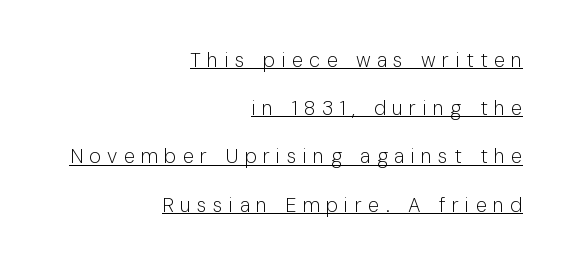
Q: Is the text bold? A: No.
Q: Is the text italic (slanted)? A: No, it is upright.
Q: Is the text underlined? A: Yes.
Q: How is the paragraph aligned? A: Right-aligned.
Q: Is the spacing between letters normal or unusually wide? A: Unusually wide.
Q: Is the spacing between lines tight, normal or loose? A: Loose.
